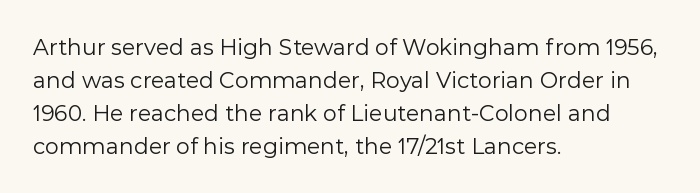
In terms of leading, this rendering sits right in the middle. Quick note: not italic, upright. Stems here are at most as thick as an everyday book face. Letter spacing: default.
